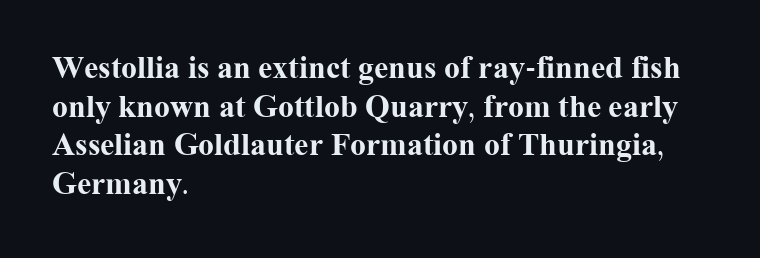
Each row of text sits above clean, open space. Looks like regular typesetting: each glyph gets only the width it needs. The setting favours the left margin, as ordinary paragraphs usually do. Typographically, this falls in the serif category.
